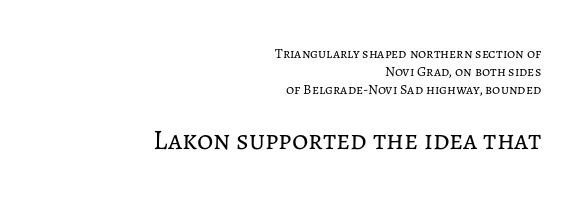
The image shows 28 px regular-weight type, upright; set right-aligned, normal line spacing (1.29x), normal letter spacing, not underlined; the second (bottom) block is 2.0x larger; low stroke contrast and a medium x-height.
